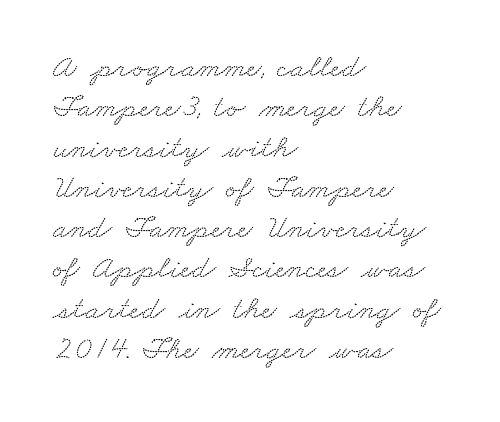
Q: Is the typeface a serif or a sans-serif typeface? A: Serif.
Q: Is the text underlined? A: No.
Q: How is the paragraph aligned? A: Left-aligned.
Q: Is the spacing between letters normal or unusually wide? A: Normal.
Q: Width (condensed, normal, or wide)? A: Wide.
Q: Stroke contrast? A: Low.
Q: x-height? A: Small.
Q: Monospaced? A: No.
